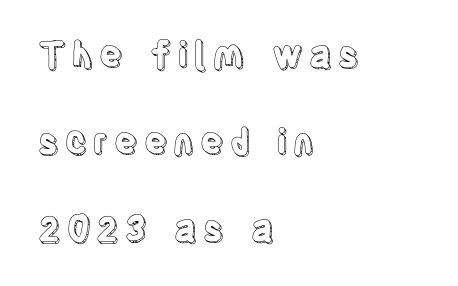
Line starts are locked; line ends wander. Regarding leading, the lines here are spaced well apart. The typography opts for an upright posture over an oblique one. The space directly below the letters is spotless. Spacing verdict: proportional, widths tailored to each character.
